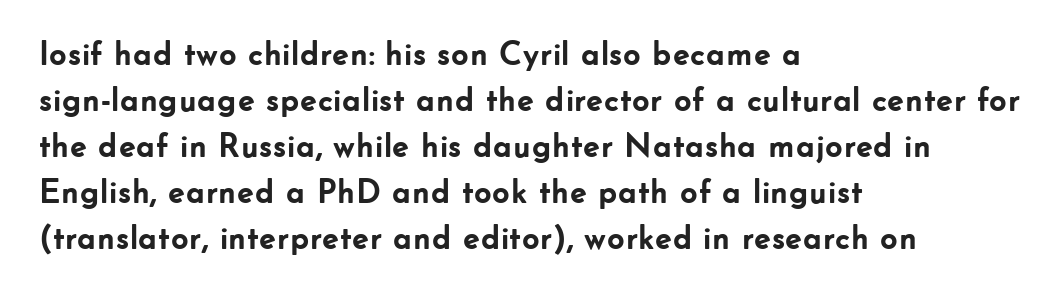
Q: Is the text bold? A: Yes.
Q: Is the text italic (slanted)? A: No, it is upright.
Q: Is the typeface a serif or a sans-serif typeface? A: Sans-serif.
Q: Is the text underlined? A: No.
Q: How is the paragraph aligned? A: Left-aligned.
Q: Is the spacing between letters normal or unusually wide? A: Normal.
Q: Is the spacing between lines tight, normal or loose? A: Normal.
Q: Width (condensed, normal, or wide)? A: Normal.
Q: Stroke contrast? A: Low.
Q: x-height? A: Small.
Q: Monospaced? A: No.
